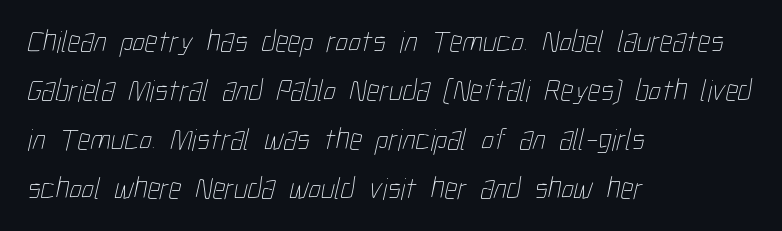
{"bold": "no", "weight": "thin", "width": "condensed", "stroke_contrast": "low", "x_height": "medium", "monospaced": "no", "underline": "no", "align": "left", "line_spacing": "normal", "line_spacing_ratio": 1.58, "letter_spacing": "normal", "letter_spacing_em": 0.0, "glyph_px": 31}
